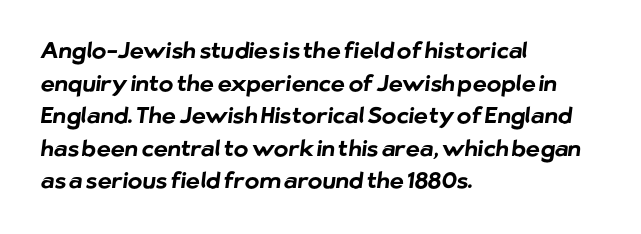
Q: Is the text bold? A: Yes.
Q: Is the text underlined? A: No.
Q: How is the paragraph aligned? A: Left-aligned.
Q: Is the spacing between letters normal or unusually wide? A: Normal.
Q: Is the spacing between lines tight, normal or loose? A: Normal.
